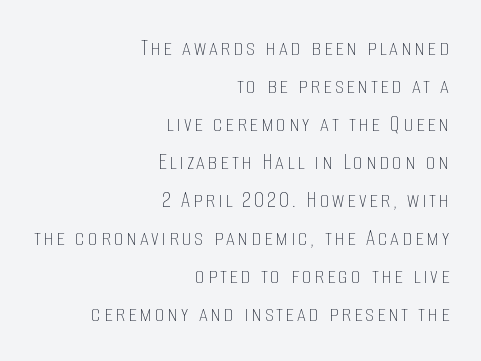
The image shows 25 px text type, upright; set right-aligned, normal line spacing (1.52x), not underlined.
